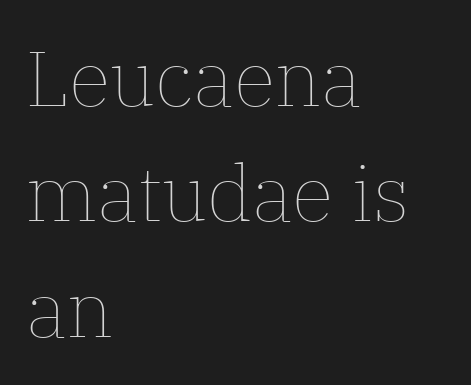
{"italic": "no", "bold": "no", "weight": "thin", "width": "normal", "stroke_contrast": "low", "x_height": "medium", "monospaced": "no", "underline": "no", "align": "left", "line_spacing": "normal", "line_spacing_ratio": 1.48, "letter_spacing": "normal", "letter_spacing_em": 0.0, "glyph_px": 78}
